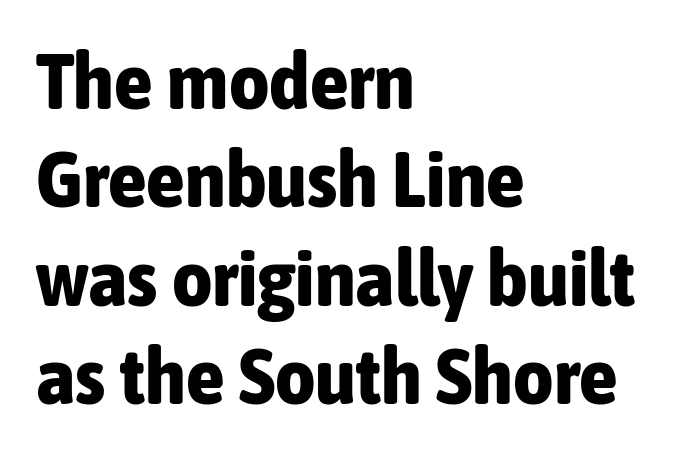
Compared with typical body copy, the letter spacing here is the same. Type style note: lacks serifs. The glyphs have the mass of a bold cut. Descenders hang freely into open space. Quick note: not italic, upright.
